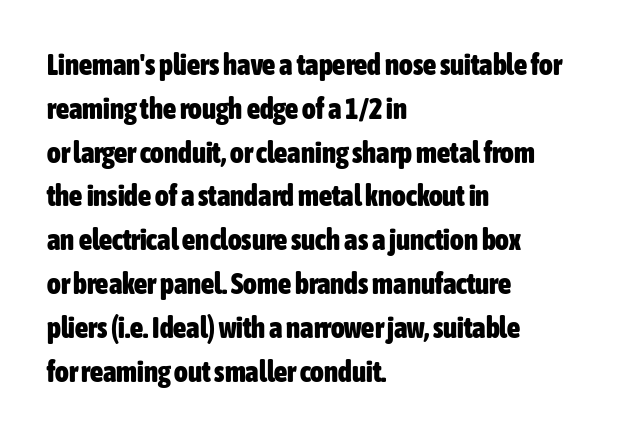
The type is set solid horizontally, with unmodified tracking. The lines in this sample share a left origin and differ only in where they stop. Nothing sits at the stroke ends, so this counts as sans-serif. Normally led — the rows are evenly, conventionally spaced. Check the space under the baseline: it is left empty. The passage shown is typed in a proportional face where columns would drift.
